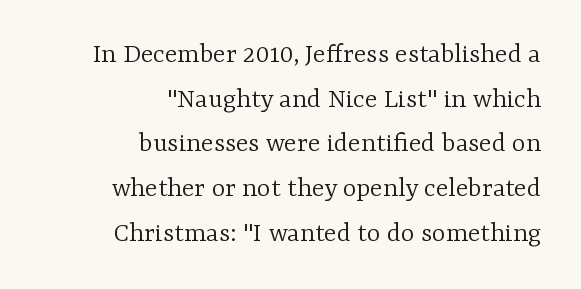
The font is comparable to plain body text, perhaps lighter. The text block is weighted toward the right margin, trailing off unevenly leftward. The text was rendered using a seriffed face with decorative stroke endings. Clear beneath every line of the passage. This rendering leaves character spacing at its baseline value. Interline gaps are of average width in this sample.
